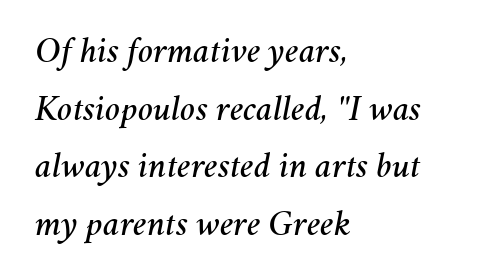
Q: Is the text italic (slanted)? A: Yes, it leans right by about 11 degrees.
Q: Is the text underlined? A: No.
Q: How is the paragraph aligned? A: Left-aligned.
Q: Is the spacing between letters normal or unusually wide? A: Normal.
Q: Is the spacing between lines tight, normal or loose? A: Normal.
Q: Width (condensed, normal, or wide)? A: Normal.
Q: Stroke contrast? A: Medium.
Q: x-height? A: Medium.
Q: Monospaced? A: No.
